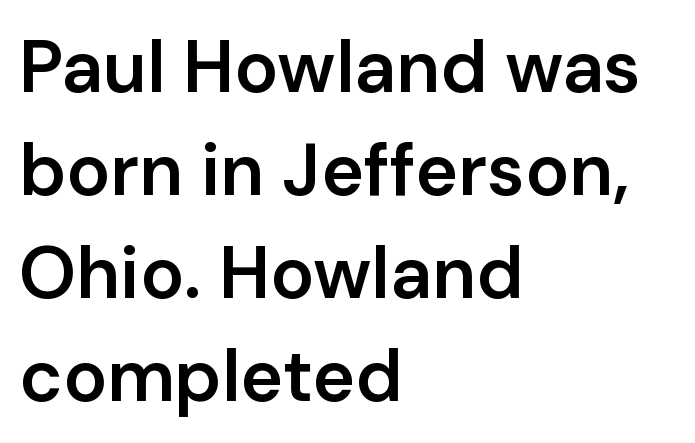
Q: Is the text bold? A: Semi-bold.
Q: Is the text italic (slanted)? A: No, it is upright.
Q: Is the typeface a serif or a sans-serif typeface? A: Sans-serif.
Q: Is the text underlined? A: No.
Q: How is the paragraph aligned? A: Left-aligned.
Q: Is the spacing between letters normal or unusually wide? A: Normal.
Q: Is the spacing between lines tight, normal or loose? A: Normal.
Q: Width (condensed, normal, or wide)? A: Normal.
Q: Stroke contrast? A: Low.
Q: x-height? A: Medium.
Q: Monospaced? A: No.
